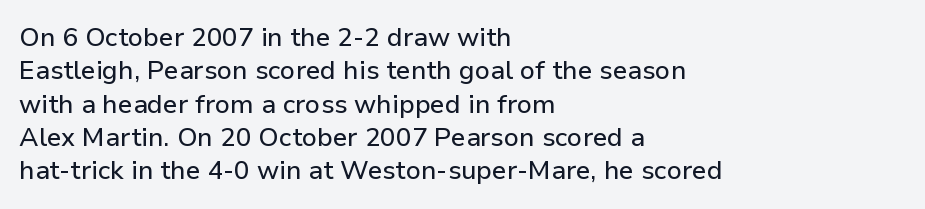
Q: Is the text italic (slanted)? A: No, it is upright.
Q: Is the text underlined? A: No.
Q: How is the paragraph aligned? A: Left-aligned.
Q: Is the spacing between letters normal or unusually wide? A: Normal.
Q: Is the spacing between lines tight, normal or loose? A: Normal.
